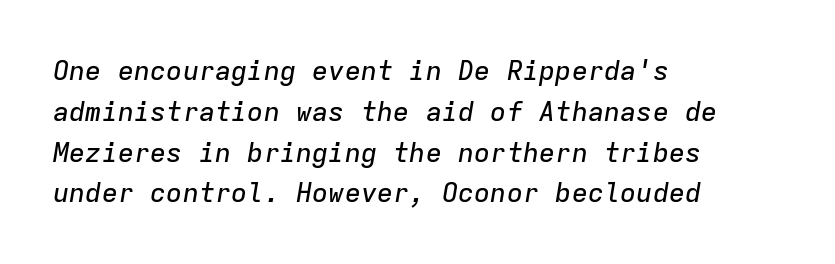
Layout note: lines flush left. The gap between lines stays unmarked. In terms of leading, this rendering sits right in the middle. Nobody touched the tracking dial on this one. The axis of the letterforms is tilted away from vertical.
